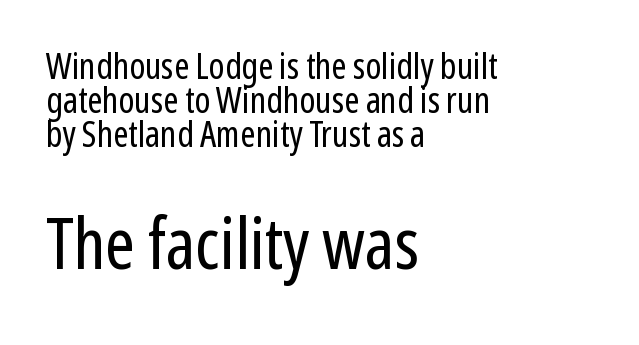
{"serif": "no", "italic": "no", "bold": "no", "weight": "regular", "width": "condensed", "stroke_contrast": "low", "x_height": "medium", "monospaced": "no", "underline": "no", "align": "left", "line_spacing": "tight", "line_spacing_ratio": 0.95, "letter_spacing": "normal", "letter_spacing_em": 0.0, "larger_block": "second", "size_ratio": 1.97, "glyph_px": 71}
